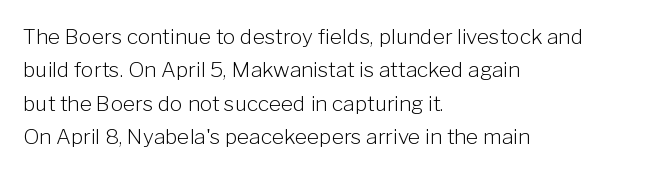
The image shows 21 px text type, upright; set left-aligned, normal line spacing (1.59x), normal letter spacing, not underlined.
